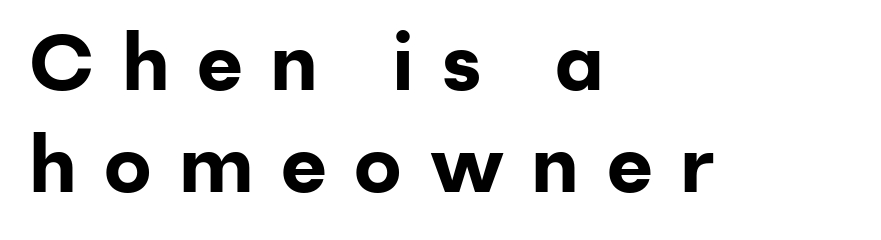
{"serif": "no", "italic": "no", "bold": "yes", "weight": "bold", "width": "normal", "stroke_contrast": "low", "x_height": "medium", "monospaced": "no", "underline": "no", "align": "left", "line_spacing": "normal", "line_spacing_ratio": 1.29, "letter_spacing": "wide", "letter_spacing_em": 0.35, "glyph_px": 79}
